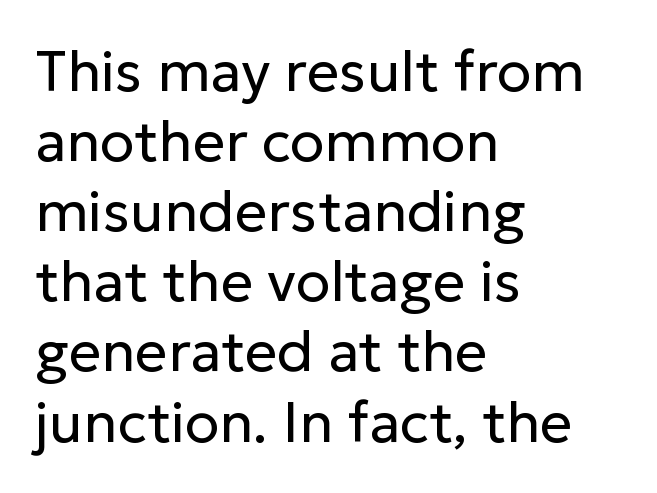
The baseline area is clear. Italic: no, the glyphs are upright roman. You could not count columns in this text — the font is proportionally spaced. These glyphs show unthickened strokes, regular width or finer. The passage shown has conventional tracking throughout.
